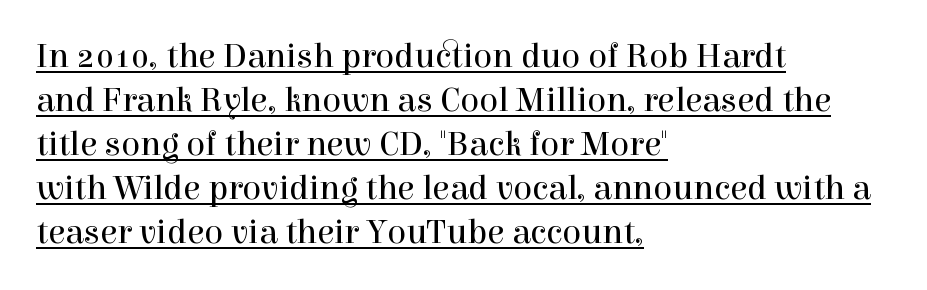
The image shows 35 px regular-weight serif type, upright; set left-aligned, normal line spacing (1.26x), normal letter spacing, underlined; a medium x-height.
